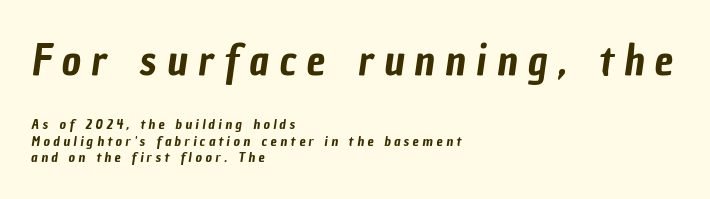
The image shows 42 px condensed sans-serif type; set left-aligned, line spacing 1.18x, unusually wide letter spacing (+0.25 em), not underlined; the first (top) block is 3.0x larger; low stroke contrast and a medium x-height.
